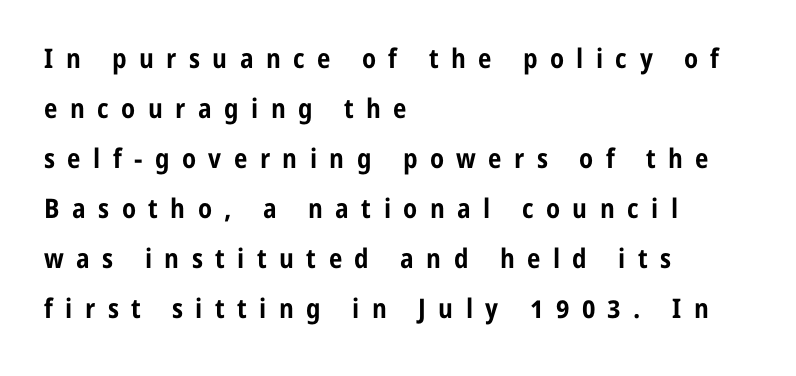
The image shows 27 px bold type, upright; set left-aligned, line spacing 1.85x, unusually wide letter spacing (+0.46 em), not underlined.
